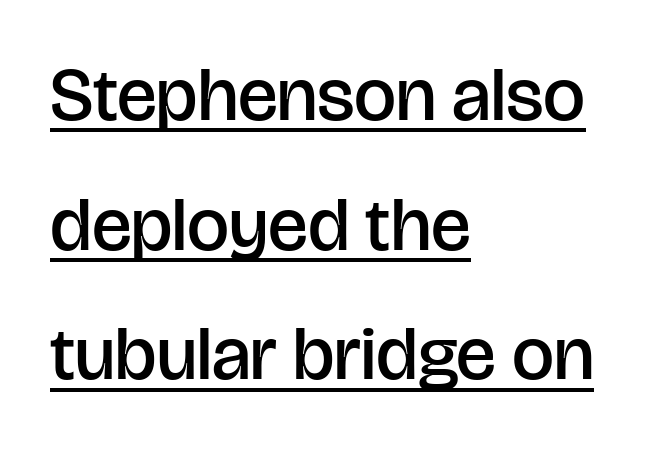
The letterforms sit shoulder to shoulder at normal distance. This is roman type, the default non-slanted kind. This sample is left-justified, so line endings fall wherever the words run out. I'd call this a sans setting — the letters go barefoot. These lines are rendered in a variable-pitch font.
